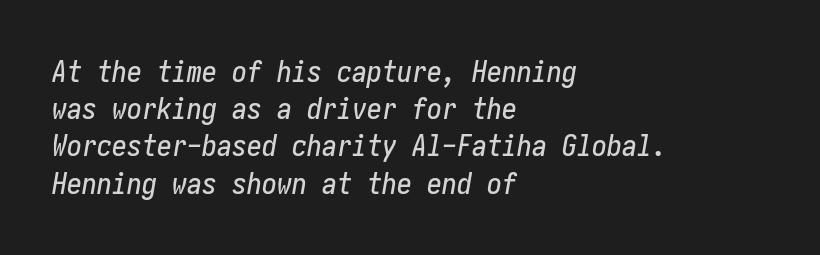
Tracking value appears to be zero — textbook default spacing. The passage shown is not underscored anywhere. Looking at the ascenders, they clearly lean. One-word summary of the alignment: left.
